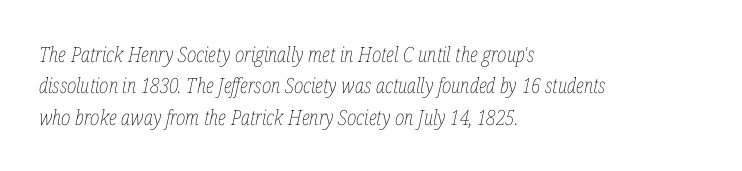
The image shows 21 px text type, italic (leaning right); set left-aligned, normal line spacing (1.49x), normal letter spacing, not underlined.
